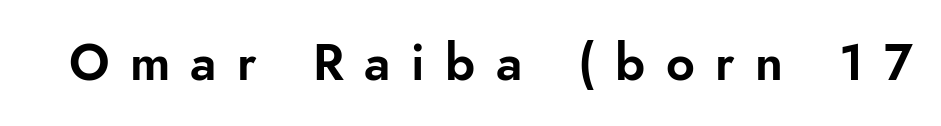
Each word looks stretched out because of the extra space between its letters. Style check: upright. Each letter keeps its own natural width here, so spacing adapts to shape. The type family on display is of the sans-serif kind. The glyphs are unaccompanied by any horizontal stroke below them.
